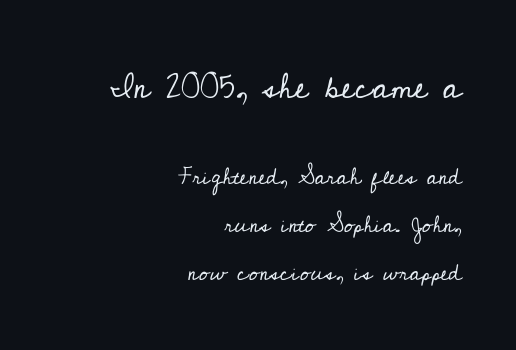
Clear beneath every line of the passage. Do the characters align in a grid? No, the font is proportional. The strokes are not fattened; the text isn't bold.
